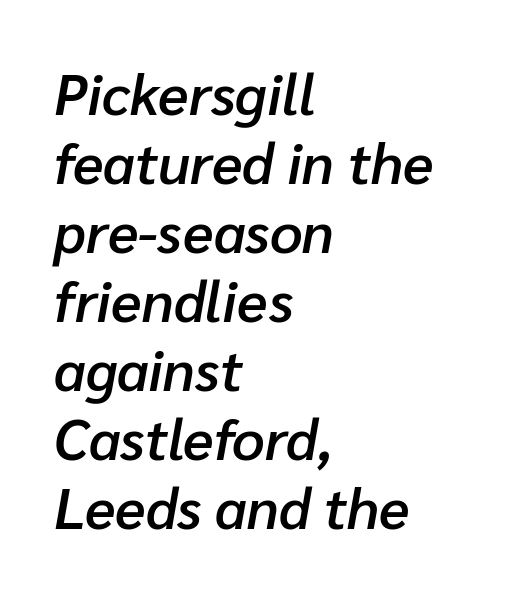
{"italic": "yes", "lean": "right", "slant_degrees": 10, "bold": "semi", "weight": "semibold", "width": "normal", "stroke_contrast": "low", "x_height": "medium", "monospaced": "no", "underline": "no", "align": "left", "line_spacing_ratio": 1.21, "letter_spacing": "normal", "letter_spacing_em": 0.0, "glyph_px": 57}
